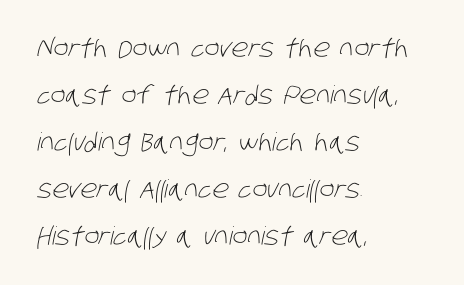
No extra ink here — the face is not bold. Short note: letters normally spaced. The passage shown is not underscored anywhere. These lines stack with their left ends in a neat column.
